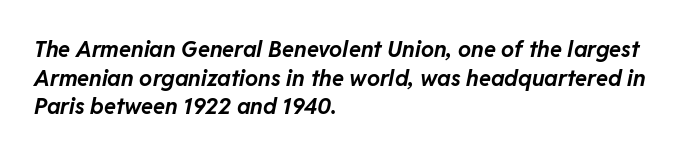
The image shows 22 px bold type, italic (leaning right); set left-aligned, normal line spacing (1.3x), normal letter spacing, not underlined.
